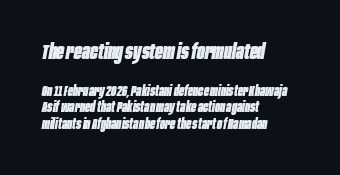
The image shows 21 px bold type, italic (leaning right); set left-aligned, line spacing 1.18x, normal letter spacing, not underlined; the first (top) block is 1.5x larger.
